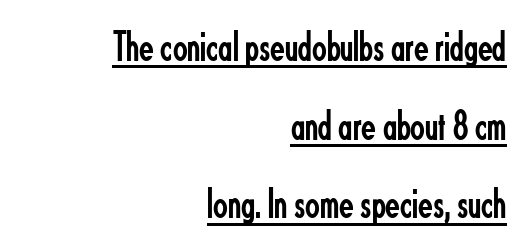
Q: Is the text bold? A: No.
Q: Is the text italic (slanted)? A: No, it is upright.
Q: Is the typeface a serif or a sans-serif typeface? A: Sans-serif.
Q: Is the text underlined? A: Yes.
Q: How is the paragraph aligned? A: Right-aligned.
Q: Is the spacing between letters normal or unusually wide? A: Normal.
Q: Width (condensed, normal, or wide)? A: Condensed.
Q: Stroke contrast? A: Low.
Q: x-height? A: Small.
Q: Monospaced? A: No.
